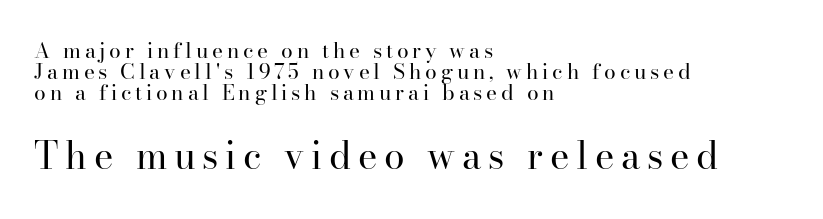
{"serif": "yes", "italic": "no", "bold": "no", "weight": "regular", "width": "normal", "stroke_contrast": "high", "x_height": "small", "monospaced": "no", "underline": "no", "align": "left", "line_spacing": "tight", "line_spacing_ratio": 1.01, "larger_block": "second", "size_ratio": 1.76, "glyph_px": 37}
